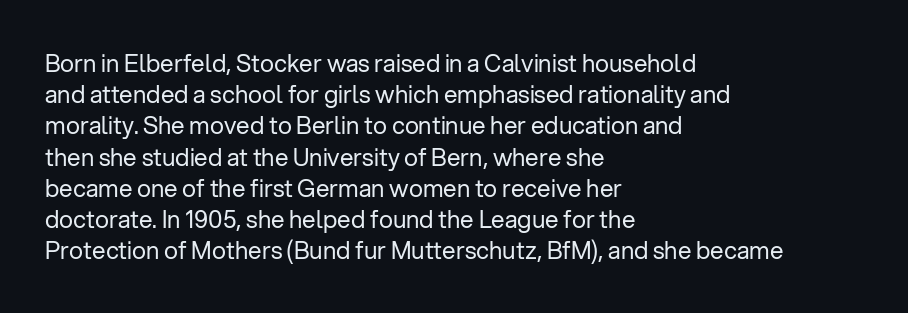
{"italic": "no", "bold": "no", "underline": "no", "align": "left", "line_spacing": "normal", "line_spacing_ratio": 1.3, "letter_spacing": "normal", "letter_spacing_em": 0.0, "glyph_px": 24}
